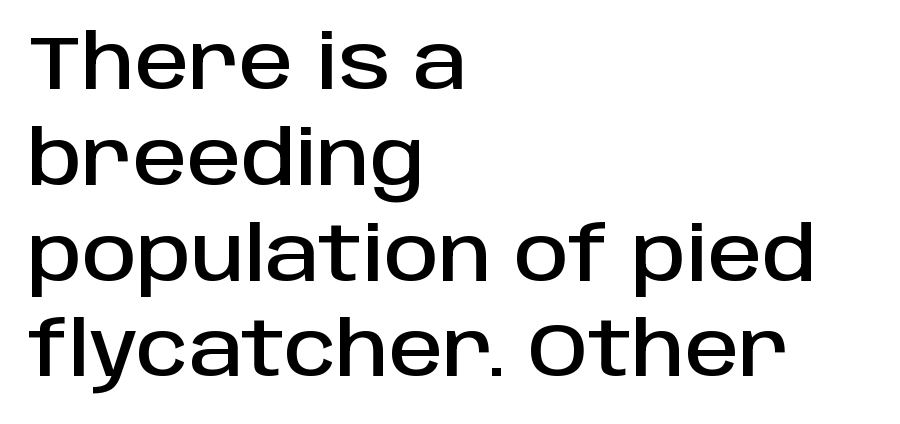
{"serif": "no", "italic": "no", "width": "normal", "stroke_contrast": "low", "x_height": "large", "monospaced": "no", "underline": "no", "align": "left", "line_spacing": "normal", "line_spacing_ratio": 1.26, "letter_spacing": "normal", "letter_spacing_em": 0.0, "glyph_px": 76}
